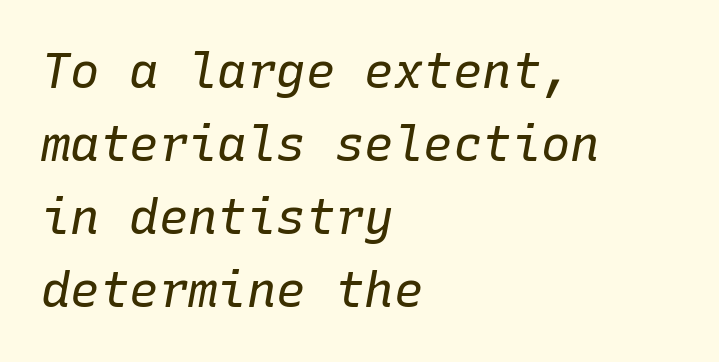
The image shows 49 px regular-weight type, italic (leaning right), monospaced; set left-aligned, normal line spacing (1.49x), normal letter spacing, not underlined; low stroke contrast and a medium x-height.
